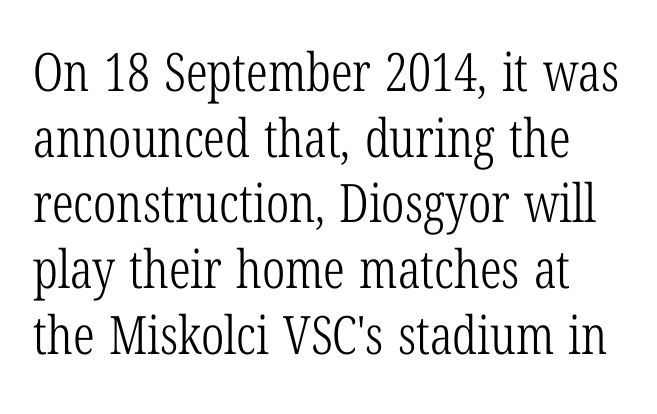
The image shows 53 px light, condensed serif type, upright; set line spacing 1.24x, normal letter spacing, not underlined; low stroke contrast and a medium x-height.
